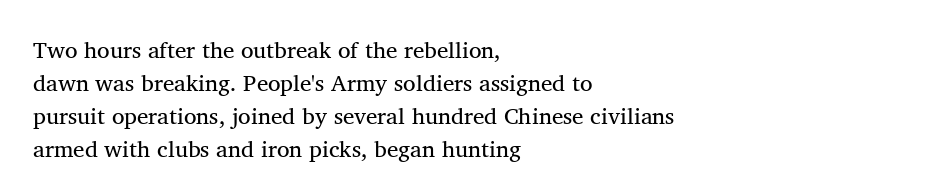
The image shows 23 px text type, upright; set left-aligned, normal line spacing (1.43x), normal letter spacing, not underlined.
